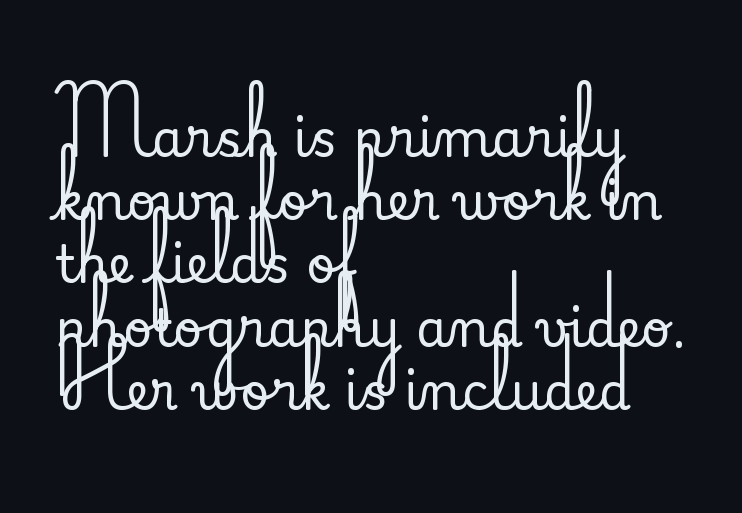
Q: Is the text italic (slanted)? A: No, it is upright.
Q: Is the typeface a serif or a sans-serif typeface? A: Serif.
Q: Is the text underlined? A: No.
Q: How is the paragraph aligned? A: Left-aligned.
Q: Is the spacing between letters normal or unusually wide? A: Normal.
Q: Width (condensed, normal, or wide)? A: Normal.
Q: Stroke contrast? A: Medium.
Q: x-height? A: Small.
Q: Monospaced? A: No.
